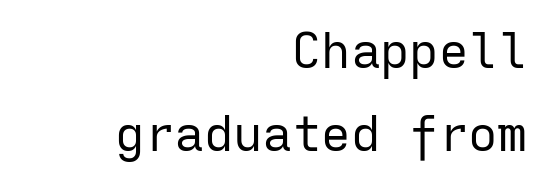
The image shows 49 px regular-weight sans-serif type, upright, monospaced; set right-aligned, normal line spacing (1.7x), normal letter spacing, not underlined; low stroke contrast and a medium x-height.
